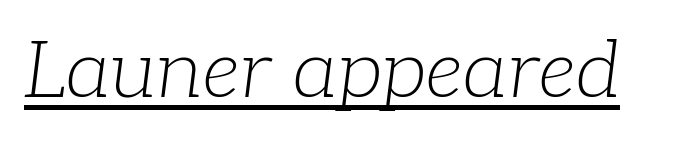
The image shows 80 px light serif type, italic (leaning right); set normal letter spacing, underlined; low stroke contrast and a medium x-height.
